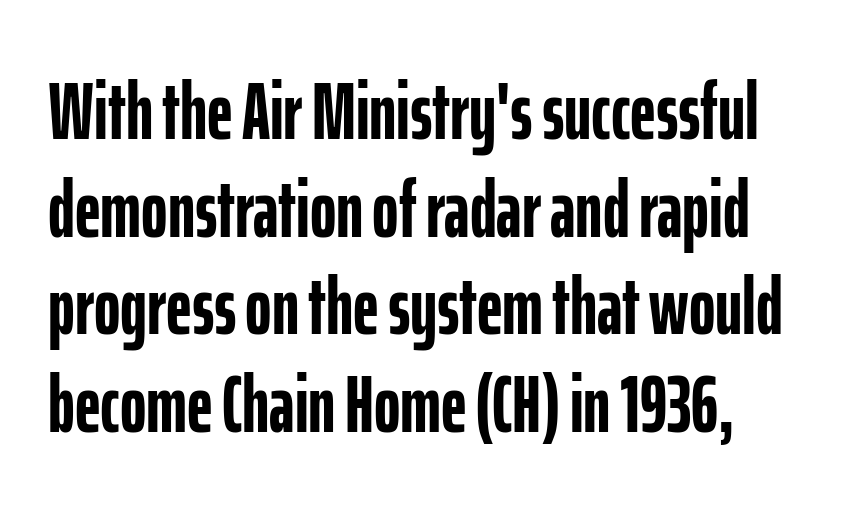
Q: Is the text bold? A: Yes.
Q: Is the text italic (slanted)? A: No, it is upright.
Q: Is the typeface a serif or a sans-serif typeface? A: Sans-serif.
Q: Is the text underlined? A: No.
Q: Is the spacing between letters normal or unusually wide? A: Normal.
Q: Width (condensed, normal, or wide)? A: Condensed.
Q: Stroke contrast? A: Low.
Q: x-height? A: Medium.
Q: Monospaced? A: No.
